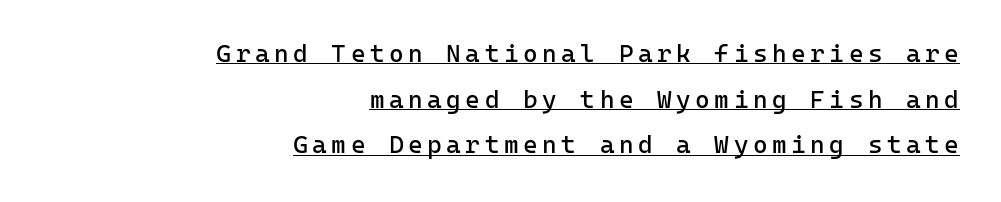
{"italic": "no", "bold": "no", "underline": "yes", "align": "right", "line_spacing_ratio": 1.83, "glyph_px": 25}
